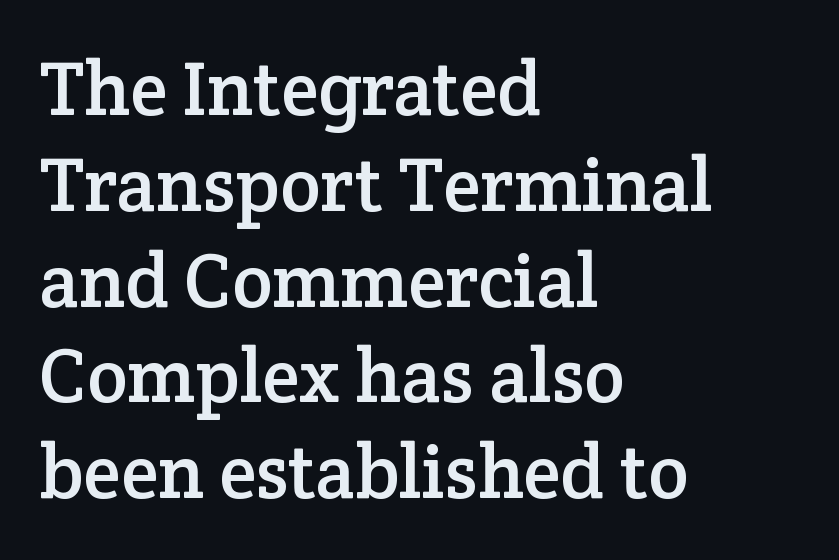
The characters display serif detailing at their extremities. Is the block centered? No — it sits flush against the left margin. Short note: letters normally spaced. Note the varied advance widths — an 'i' is clearly narrower than an 'm'. Quick note: underline off. The block of text has a typical density, with ordinary space between rows.
